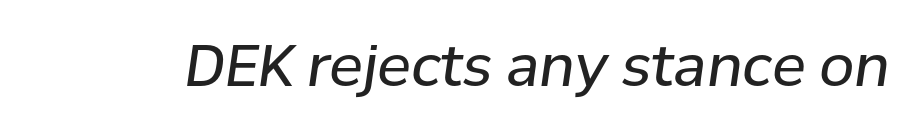
Q: Is the text bold? A: No.
Q: Is the text italic (slanted)? A: Yes, it leans right by about 8 degrees.
Q: Is the text underlined? A: No.
Q: Is the spacing between letters normal or unusually wide? A: Normal.
Q: Width (condensed, normal, or wide)? A: Normal.
Q: Stroke contrast? A: Low.
Q: x-height? A: Medium.
Q: Monospaced? A: No.
